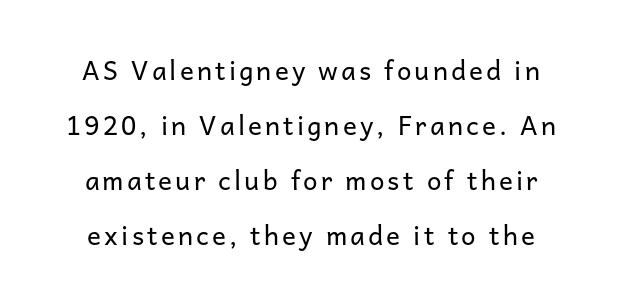
The image shows 26 px text type, upright; set loose line spacing (2.12x), not underlined.
